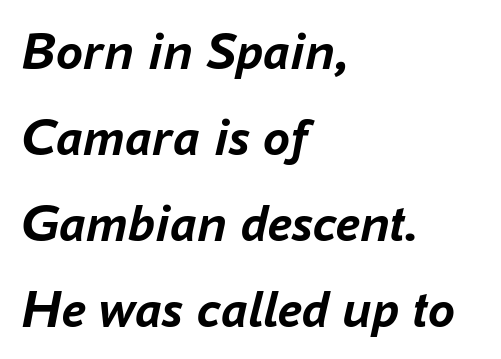
{"italic": "yes", "lean": "right", "slant_degrees": 16, "bold": "yes", "weight": "semibold", "width": "normal", "stroke_contrast": "low", "x_height": "medium", "monospaced": "no", "underline": "no", "align": "left", "line_spacing": "normal", "line_spacing_ratio": 1.59, "letter_spacing": "normal", "letter_spacing_em": 0.0, "glyph_px": 54}
